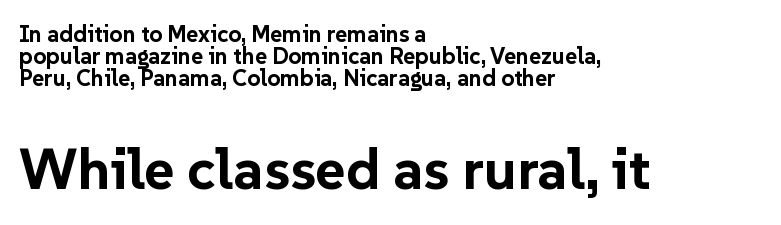
The string is rendered with underlining switched off. This is roman type, the default non-slanted kind. Caption: upper text group reduced, lower text group enlarged. The lines in this sample share a left origin and differ only in where they stop.
